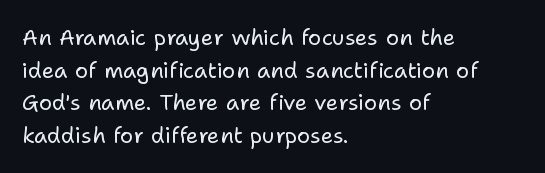
Rows of type keep a routine distance in the vertical direction. The space beneath each line is pristine and unruled. Which margin do the lines hug? The left one — the right edge is uneven. The letterforms sit shoulder to shoulder at normal distance.
